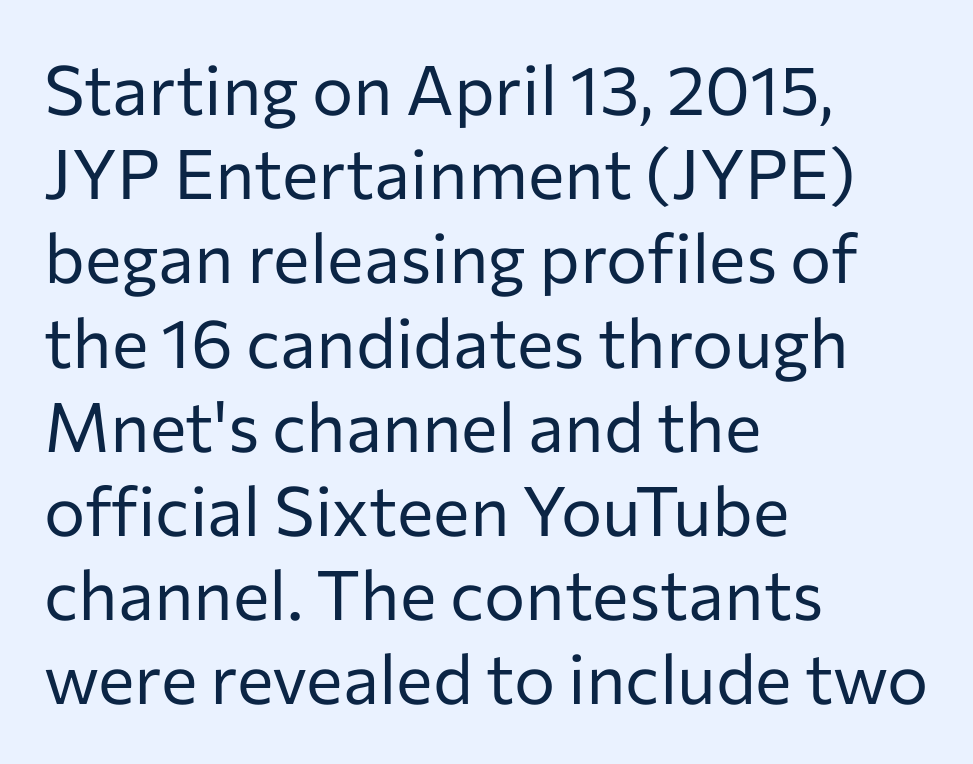
{"serif": "no", "italic": "no", "bold": "no", "weight": "regular", "width": "normal", "stroke_contrast": "low", "x_height": "medium", "monospaced": "no", "underline": "no", "align": "left", "line_spacing_ratio": 1.22, "letter_spacing": "normal", "letter_spacing_em": 0.0, "glyph_px": 69}
